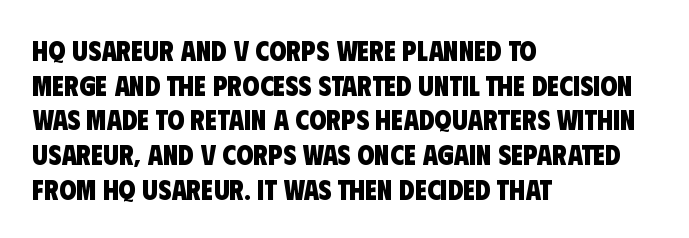
The face used here is proportionally spaced, like ordinary book or web type. Letter spacing: default. Each letter's strokes conclude bluntly, with no projecting serifs. A student would call this left alignment; a typographer would say flush left, rag right.
